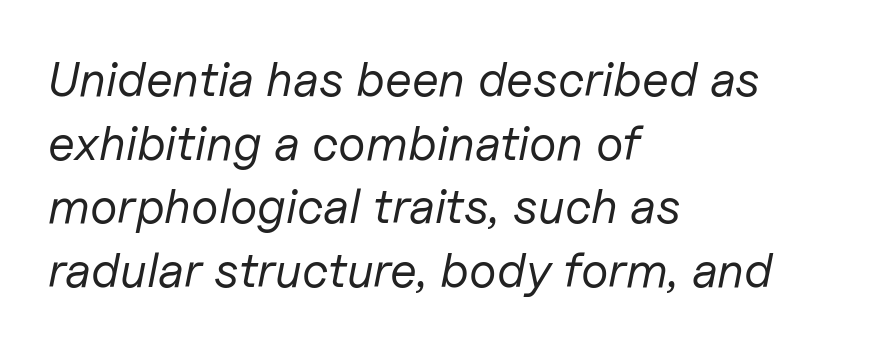
The image shows 49 px regular-weight type, italic (leaning right); set left-aligned, normal line spacing (1.3x), normal letter spacing, not underlined; low stroke contrast and a medium x-height.
